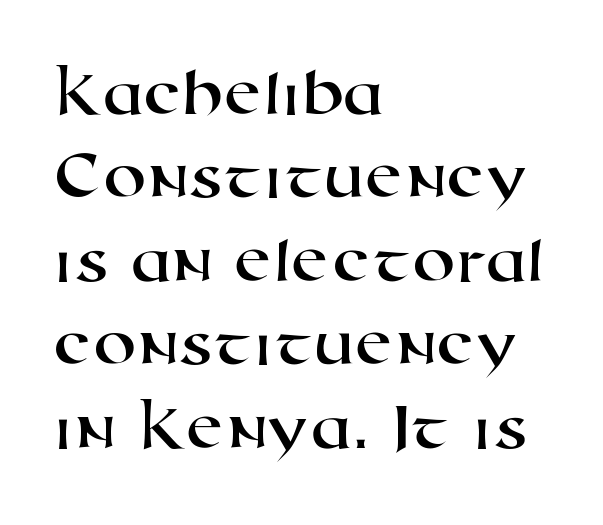
{"serif": "no", "width": "wide", "stroke_contrast": "high", "x_height": "medium", "monospaced": "no", "underline": "no", "align": "left", "line_spacing_ratio": 1.21, "letter_spacing": "normal", "letter_spacing_em": 0.0, "glyph_px": 69}
